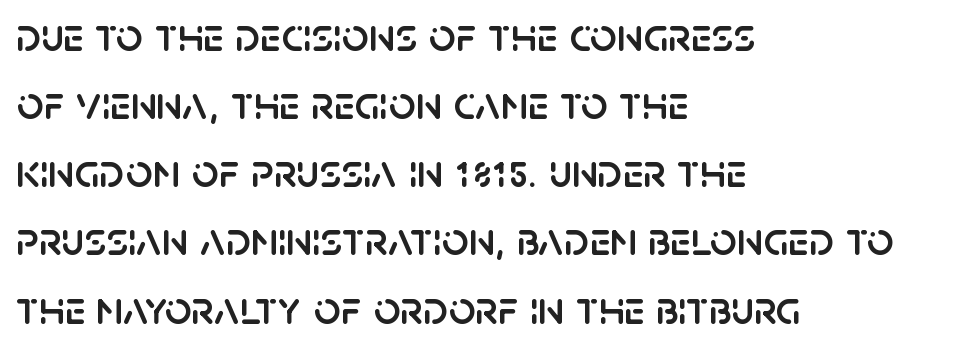
{"serif": "no", "italic": "no", "width": "normal", "stroke_contrast": "low", "x_height": "large", "monospaced": "no", "underline": "no", "align": "left", "line_spacing": "normal", "line_spacing_ratio": 1.45, "letter_spacing": "normal", "letter_spacing_em": 0.0, "glyph_px": 47}
